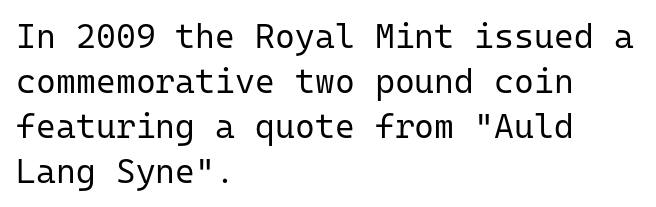
Casual observation: everything's shoved over to the left. The block of text has a typical density, with ordinary space between rows. On a weight scale, this lands at 450 or below. Clear beneath every line of the passage.
